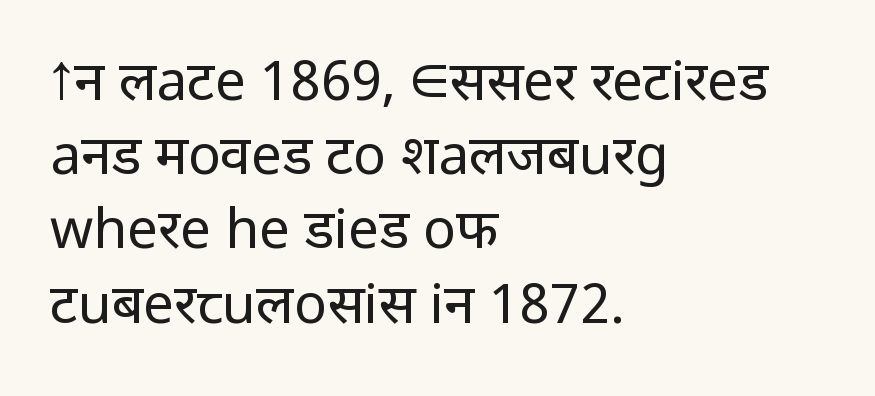
Observe the absence of serifs on each vertical stroke in this sample. Spacing between characters is what you'd get straight out of the box. Character widths vary here, with narrow letters taking less room than wide ones. A quiet, ordinary-to-light weight characterises the typeface. Bare-footed words on every line. Rendered with straight, roman letterforms.
